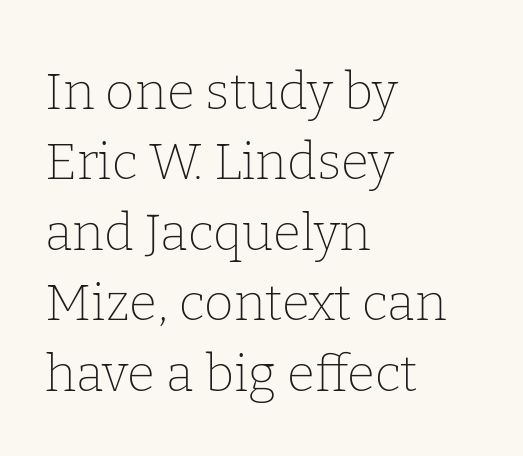
{"serif": "yes", "italic": "no", "bold": "no", "weight": "thin", "width": "normal", "stroke_contrast": "low", "x_height": "medium", "monospaced": "no", "underline": "no", "align": "left", "line_spacing": "normal", "line_spacing_ratio": 1.38, "letter_spacing": "normal", "letter_spacing_em": 0.0, "glyph_px": 51}
